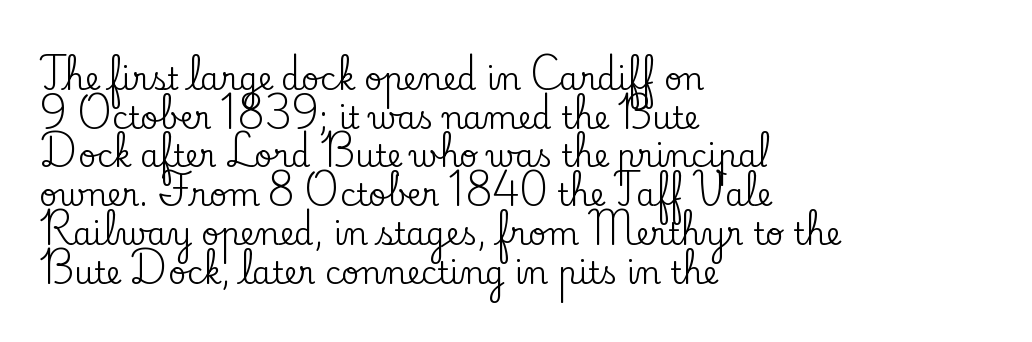
The rendering uses a moderate line-height, typical for paragraphs. Look at the tracking — it's just the regular setting, nothing added. I'd call this a serif setting — the letters wear small feet. Layout note: lines flush left. The face used here is proportionally spaced, like ordinary book or web type. Notice how the stems are strictly vertical — no italics here.
